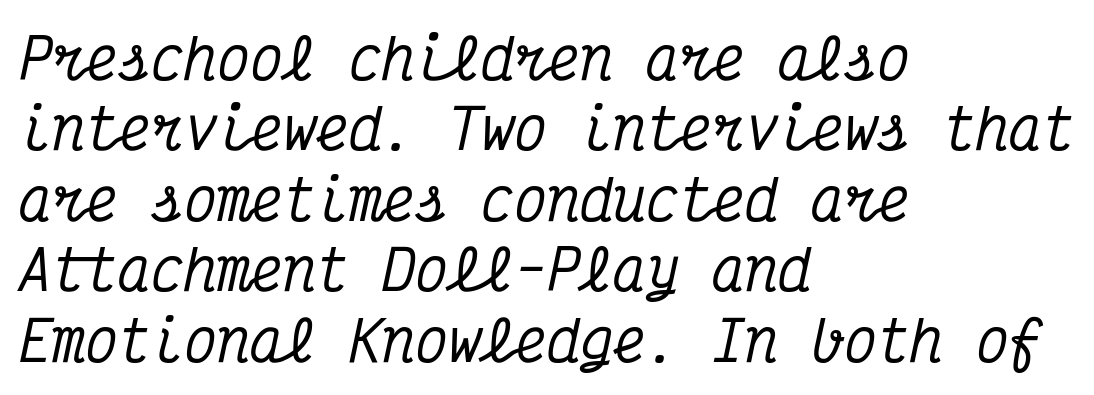
This sample uses an oblique cut, with every glyph tilted off the vertical. Regarding leading, the lines here are spaced in the standard way. Looks like terminal output: every glyph gets an equal slot. Yep, those are serifs on the letters. The passage is arranged the way most books set body copy — flush left. The string is rendered with underlining switched off.
